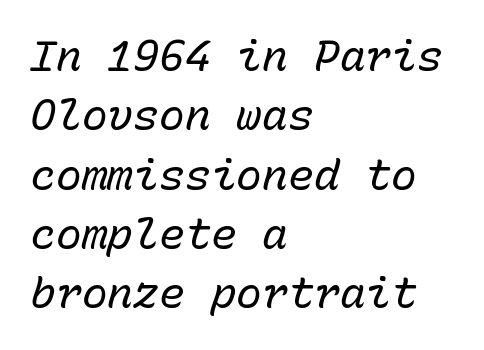
The image shows 43 px regular-weight type, italic (leaning right), monospaced; set left-aligned, normal line spacing (1.38x), normal letter spacing, not underlined; low stroke contrast and a medium x-height.
